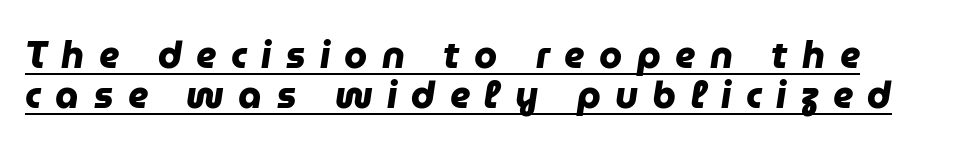
Q: Is the text bold? A: Yes.
Q: Is the typeface a serif or a sans-serif typeface? A: Sans-serif.
Q: Is the text underlined? A: Yes.
Q: Is the spacing between letters normal or unusually wide? A: Unusually wide.
Q: Is the spacing between lines tight, normal or loose? A: Tight.
Q: Width (condensed, normal, or wide)? A: Normal.
Q: Stroke contrast? A: Low.
Q: x-height? A: Medium.
Q: Monospaced? A: No.
